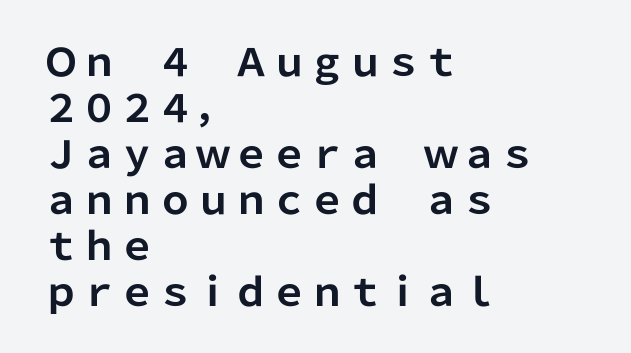
Q: Is the text bold? A: Yes.
Q: Is the text italic (slanted)? A: No, it is upright.
Q: Is the typeface a serif or a sans-serif typeface? A: Sans-serif.
Q: Is the text underlined? A: No.
Q: How is the paragraph aligned? A: Left-aligned.
Q: Is the spacing between letters normal or unusually wide? A: Normal.
Q: Width (condensed, normal, or wide)? A: Normal.
Q: Stroke contrast? A: Low.
Q: x-height? A: Medium.
Q: Monospaced? A: No.
